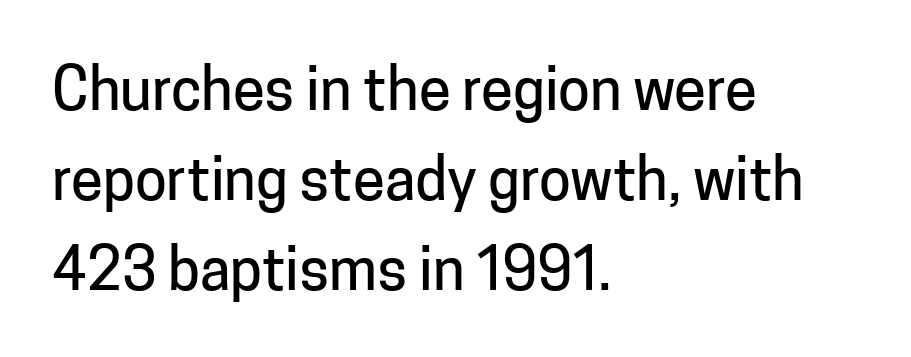
Q: Is the text italic (slanted)? A: No, it is upright.
Q: Is the typeface a serif or a sans-serif typeface? A: Sans-serif.
Q: Is the text underlined? A: No.
Q: How is the paragraph aligned? A: Left-aligned.
Q: Is the spacing between letters normal or unusually wide? A: Normal.
Q: Is the spacing between lines tight, normal or loose? A: Normal.
Q: Width (condensed, normal, or wide)? A: Normal.
Q: Stroke contrast? A: Low.
Q: x-height? A: Medium.
Q: Monospaced? A: No.
